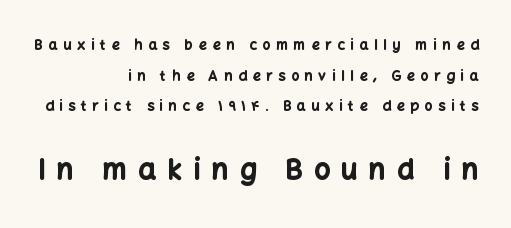
The image shows 28 px bold sans-serif type, upright; set right-aligned, loose line spacing (2.18x), unusually wide letter spacing (+0.41 em), not underlined; the second (bottom) block is 2.0x larger; low stroke contrast and a medium x-height.
